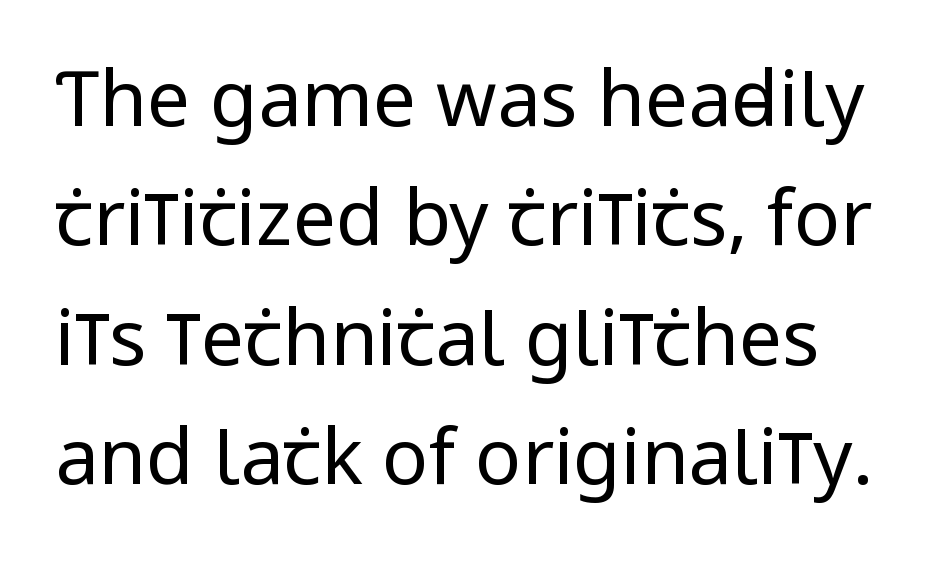
The horizontal fit of the characters is conventional and even. A normal amount of white space separates one row of letters from the next. Bold? No — there's no thickening of the strokes. Observe the absence of serifs on each vertical stroke in this sample. The specimen omits any rule beneath the text block's lines.
